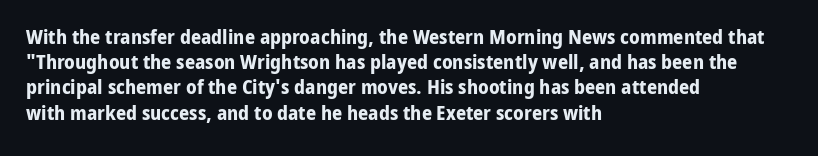
{"italic": "no", "bold": "yes", "underline": "no", "align": "left", "line_spacing": "normal", "line_spacing_ratio": 1.26, "letter_spacing": "normal", "letter_spacing_em": 0.0, "glyph_px": 20}
